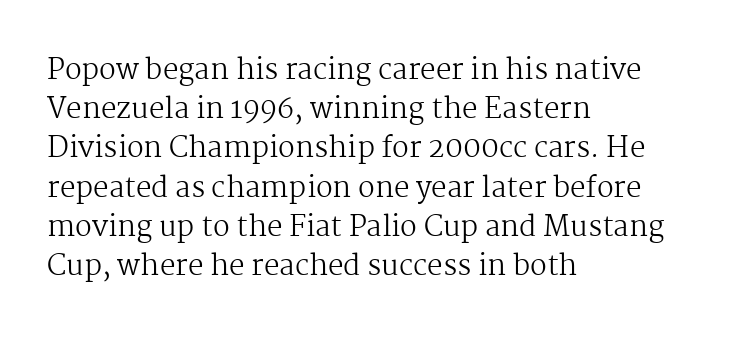
{"serif": "yes", "italic": "no", "bold": "no", "weight": "regular", "width": "normal", "stroke_contrast": "medium", "x_height": "medium", "monospaced": "no", "underline": "no", "align": "left", "line_spacing": "normal", "line_spacing_ratio": 1.4, "letter_spacing": "normal", "letter_spacing_em": 0.0, "glyph_px": 28}
